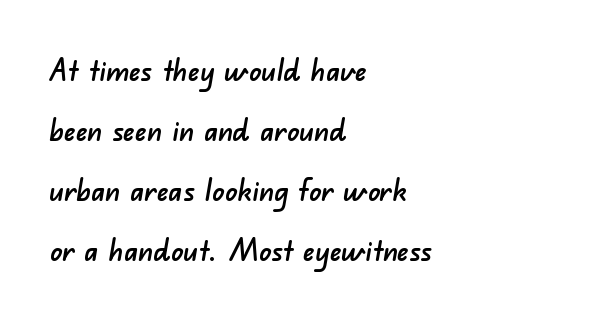
The image shows 30 px sans-serif type; set left-aligned, loose line spacing (2.0x), normal letter spacing, not underlined; low stroke contrast and a small x-height.
